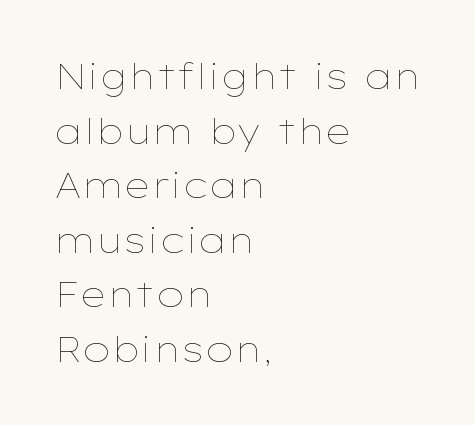
The image shows 35 px thin, wide type, upright; set left-aligned, normal line spacing (1.56x), normal letter spacing, not underlined; low stroke contrast and a medium x-height.
